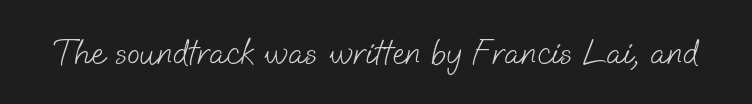
{"serif": "no", "bold": "no", "weight": "light", "width": "normal", "stroke_contrast": "low", "x_height": "small", "monospaced": "no", "underline": "no", "letter_spacing": "normal", "letter_spacing_em": 0.0, "glyph_px": 38}
